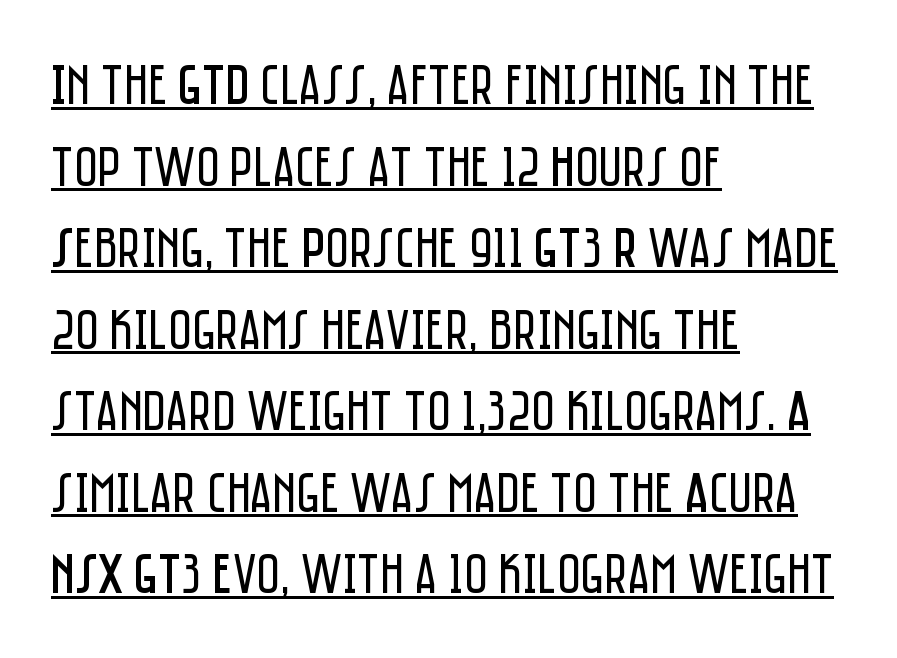
Ink coverage per letter is moderate at most. This sample carries an underscore along the baseline area. Quick note: not italic, upright. Inter-character spacing is left at the font's built-in metrics. These lines are set flush left with a ragged right edge. Note: no serifs on the glyphs.
